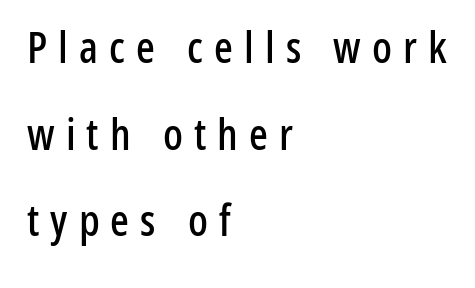
No italicization has been applied; the sample stays upright. The rendering inserts visible extra space after every character. The font family rendered here belongs to the sans-serif group. The block of text is sparse from top to bottom, with ample space between rows.
